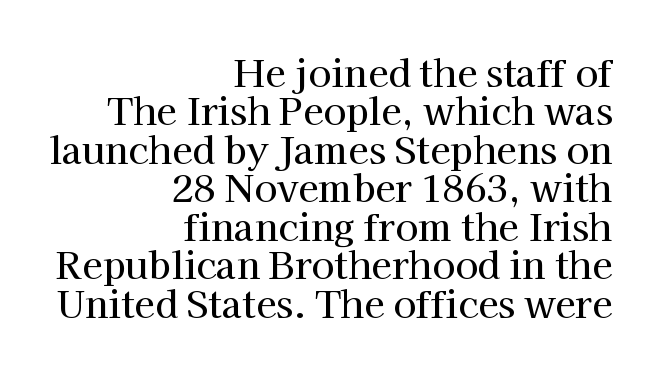
{"serif": "yes", "italic": "no", "width": "normal", "stroke_contrast": "high", "x_height": "medium", "monospaced": "no", "underline": "no", "align": "right", "line_spacing": "tight", "line_spacing_ratio": 1.04, "letter_spacing": "normal", "letter_spacing_em": 0.0, "glyph_px": 37}
